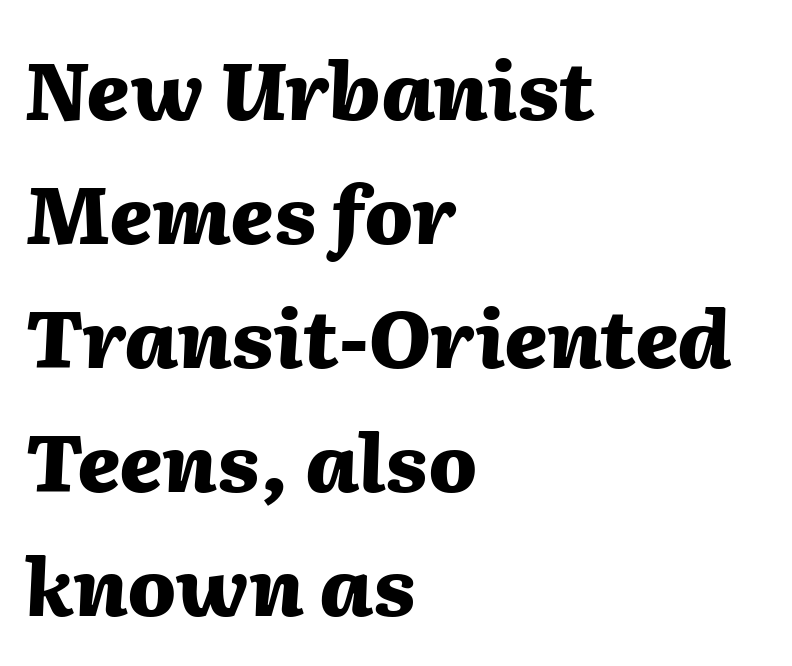
{"italic": "yes", "lean": "right", "slant_degrees": 2, "bold": "yes", "weight": "heavy", "width": "normal", "stroke_contrast": "medium", "x_height": "medium", "monospaced": "no", "underline": "no", "align": "left", "line_spacing": "normal", "line_spacing_ratio": 1.55, "letter_spacing": "normal", "letter_spacing_em": 0.0, "glyph_px": 80}
